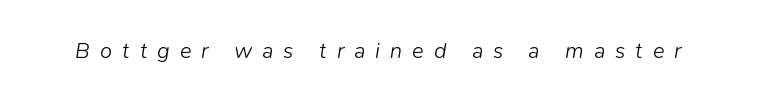
The image shows 22 px text type, italic (leaning right); set unusually wide letter spacing (+0.45 em), not underlined.
